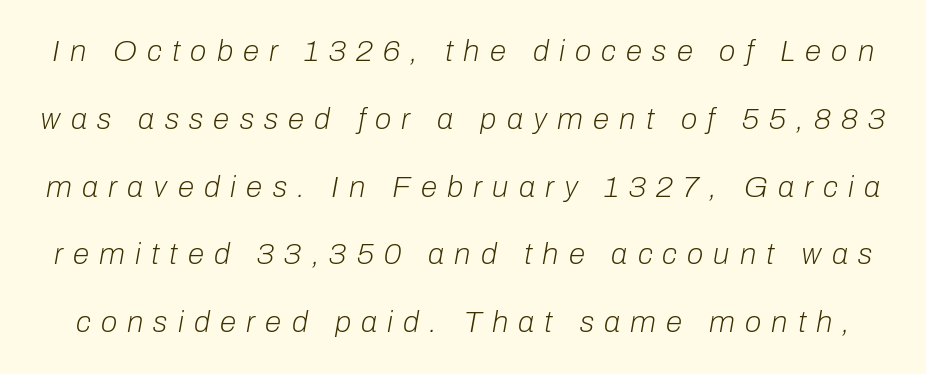
The image shows 30 px light type, italic (leaning right); set loose line spacing (2.26x), unusually wide letter spacing (+0.34 em), not underlined; low stroke contrast and a medium x-height.
